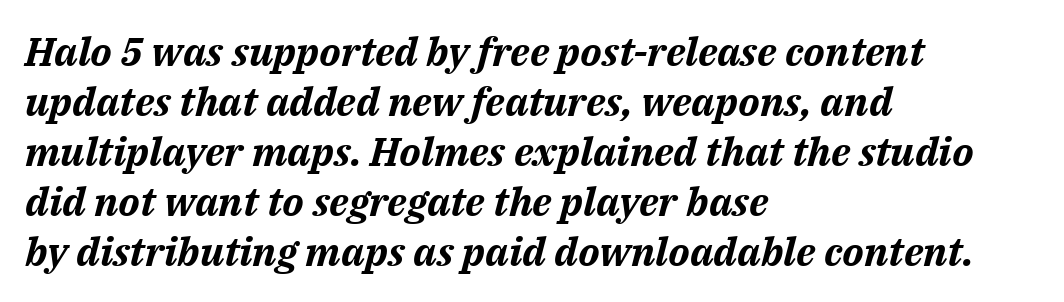
Vertically, the passage feels balanced, rows spaced as you'd expect. Nobody touched the tracking dial on this one. A full-strength bold gives these letters their thick strokes. Proportional: the letters do not fall into vertical columns. Every row of glyphs begins at an identical x-position on the left. The passage shown leans; its letterforms are oblique.
